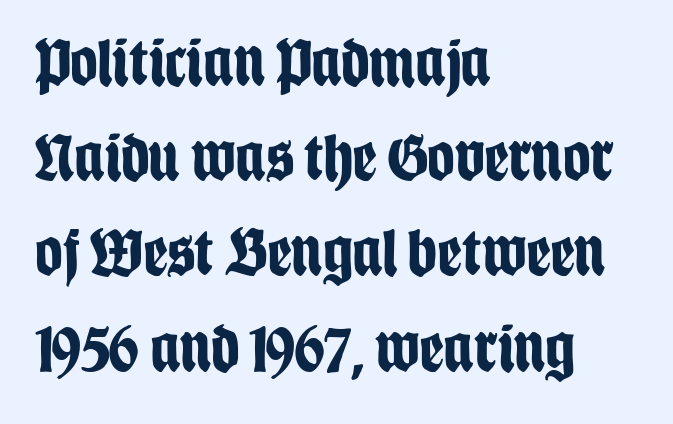
Strong, thick strokes mark this as bold type. Summary of vertical rhythm: regular, with standard interline spacing. Tracking value appears to be zero — textbook default spacing. The typesetter chose a ragged-right arrangement here. Underlining? Definitely not there.
